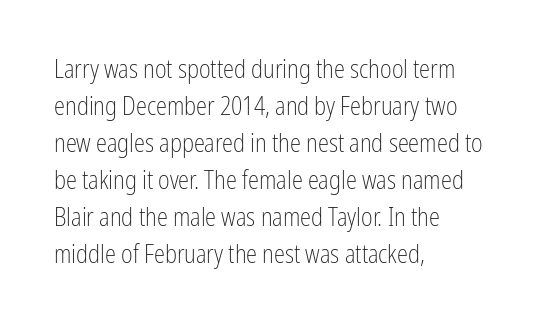
Q: Is the text bold? A: No.
Q: Is the text italic (slanted)? A: No, it is upright.
Q: Is the text underlined? A: No.
Q: How is the paragraph aligned? A: Left-aligned.
Q: Is the spacing between letters normal or unusually wide? A: Normal.
Q: Is the spacing between lines tight, normal or loose? A: Normal.
